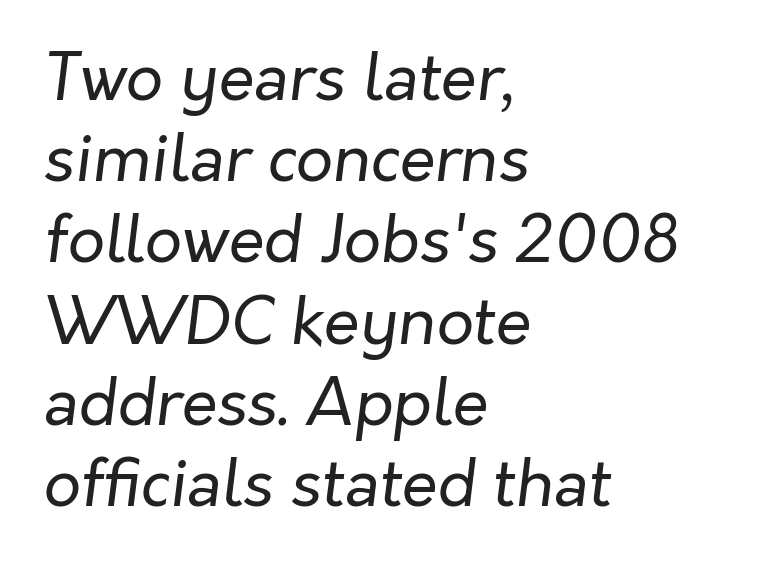
{"italic": "yes", "lean": "right", "slant_degrees": 7, "bold": "no", "weight": "regular", "width": "normal", "stroke_contrast": "low", "x_height": "medium", "monospaced": "no", "underline": "no", "align": "left", "line_spacing": "normal", "line_spacing_ratio": 1.25, "letter_spacing": "normal", "letter_spacing_em": 0.0, "glyph_px": 65}
